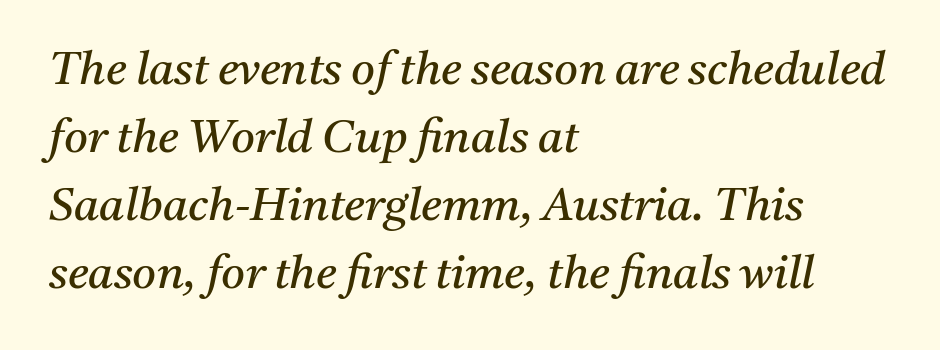
When letters slant like this, we call the style italic. Do the characters align in a grid? No, the font is proportional. In CSS terms this would be text-align: left. Caption: standard tracking, unaltered.
